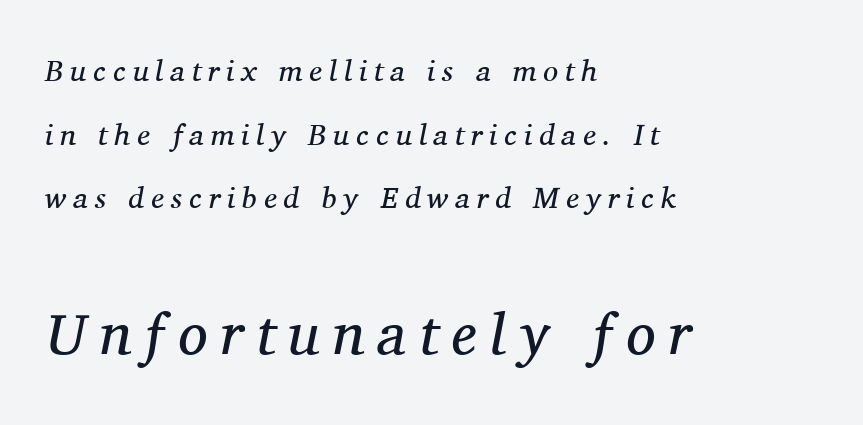
Q: Is the text bold? A: No.
Q: Is the text italic (slanted)? A: Yes, it leans right by about 11 degrees.
Q: Is the typeface a serif or a sans-serif typeface? A: Serif.
Q: Is the text underlined? A: No.
Q: How is the paragraph aligned? A: Left-aligned.
Q: Is the spacing between letters normal or unusually wide? A: Unusually wide.
Q: Is the spacing between lines tight, normal or loose? A: Loose.
Q: Which block of text is set in a larger size, the first (top) or the second (bottom)? A: The second (bottom) one.
Q: Width (condensed, normal, or wide)? A: Normal.
Q: Stroke contrast? A: Medium.
Q: x-height? A: Medium.
Q: Monospaced? A: No.
